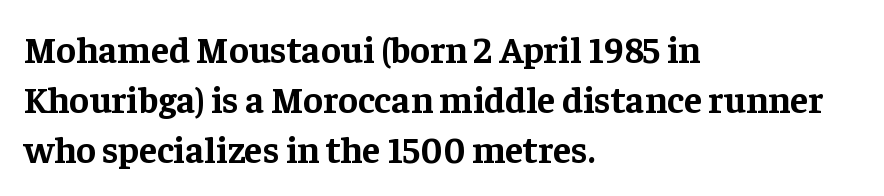
Q: Is the text bold? A: Yes.
Q: Is the text italic (slanted)? A: No, it is upright.
Q: Is the typeface a serif or a sans-serif typeface? A: Serif.
Q: Is the text underlined? A: No.
Q: How is the paragraph aligned? A: Left-aligned.
Q: Is the spacing between letters normal or unusually wide? A: Normal.
Q: Is the spacing between lines tight, normal or loose? A: Normal.
Q: Width (condensed, normal, or wide)? A: Normal.
Q: Stroke contrast? A: Low.
Q: x-height? A: Medium.
Q: Monospaced? A: No.
